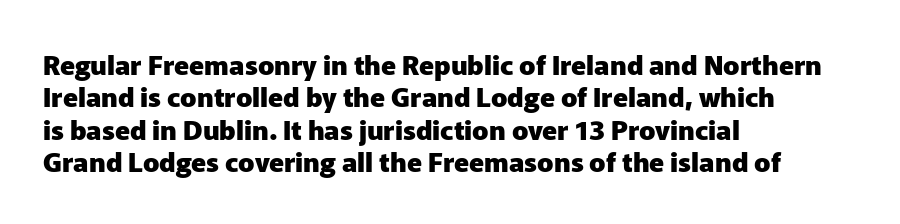
The space directly below the letters is spotless. Heavy-handed strokes throughout: this text is bold. If you drew a ruler down the left edge, every line would touch it. Italic: no, the glyphs are upright roman. Nobody touched the tracking dial on this one.
